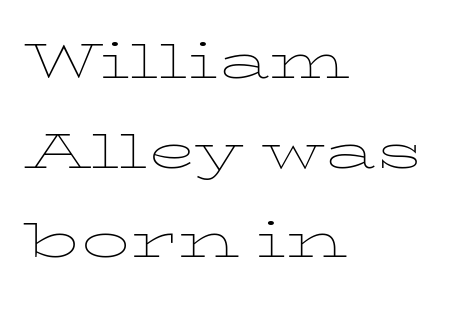
Q: Is the text bold? A: No.
Q: Is the text italic (slanted)? A: No, it is upright.
Q: Is the text underlined? A: No.
Q: How is the paragraph aligned? A: Left-aligned.
Q: Is the spacing between letters normal or unusually wide? A: Normal.
Q: Is the spacing between lines tight, normal or loose? A: Normal.
Q: Width (condensed, normal, or wide)? A: Wide.
Q: Stroke contrast? A: Low.
Q: x-height? A: Medium.
Q: Monospaced? A: No.
